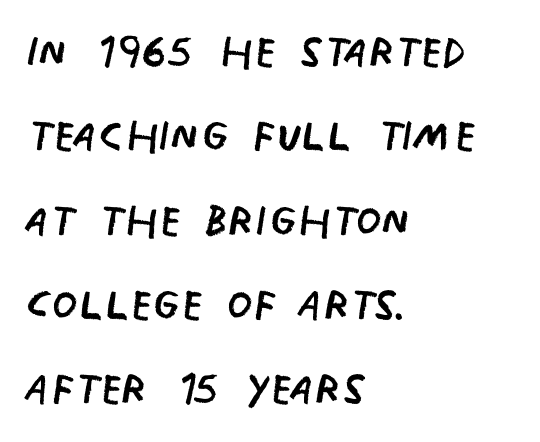
{"serif": "no", "bold": "no", "weight": "regular", "width": "condensed", "stroke_contrast": "low", "x_height": "large", "monospaced": "no", "underline": "no", "align": "left", "line_spacing": "normal", "line_spacing_ratio": 1.43, "letter_spacing": "normal", "letter_spacing_em": 0.0, "glyph_px": 59}
